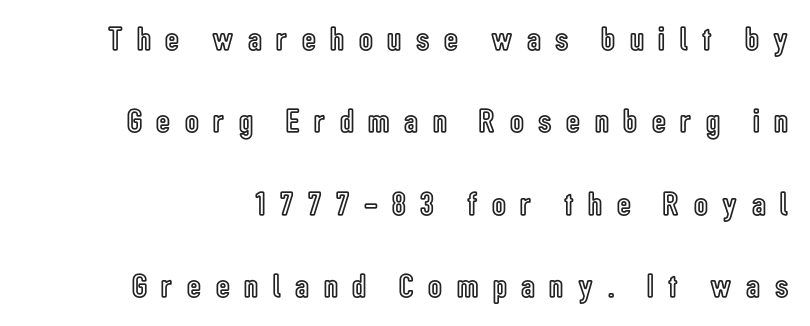
{"italic": "no", "width": "condensed", "x_height": "medium", "monospaced": "no", "underline": "no", "line_spacing": "loose", "line_spacing_ratio": 2.42, "letter_spacing": "wide", "letter_spacing_em": 0.43, "glyph_px": 34}
